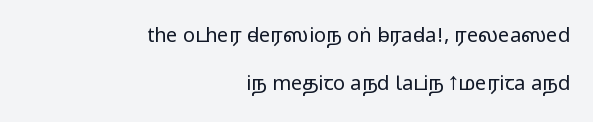
The type is set solid horizontally, with unmodified tracking. Stroke thickness stays within the range of a standard reading face or lighter. The specimen reads as upright at a glance. What's the leading like? Stretched, with rows far apart.
